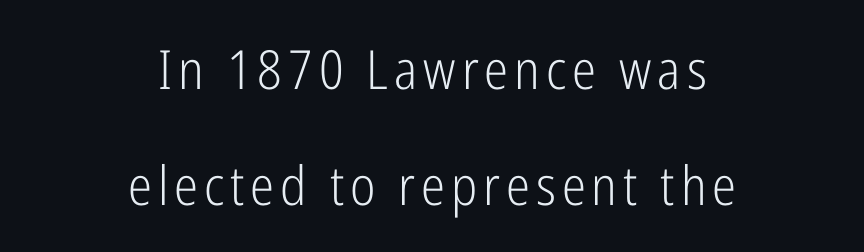
Q: Is the text bold? A: No.
Q: Is the text italic (slanted)? A: No, it is upright.
Q: Is the typeface a serif or a sans-serif typeface? A: Sans-serif.
Q: Is the text underlined? A: No.
Q: How is the paragraph aligned? A: Centered.
Q: Is the spacing between lines tight, normal or loose? A: Loose.
Q: Width (condensed, normal, or wide)? A: Condensed.
Q: Stroke contrast? A: Low.
Q: x-height? A: Medium.
Q: Monospaced? A: No.
